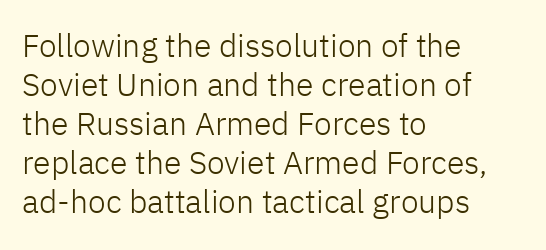
Q: Is the text bold? A: No.
Q: Is the text italic (slanted)? A: No, it is upright.
Q: Is the typeface a serif or a sans-serif typeface? A: Sans-serif.
Q: Is the text underlined? A: No.
Q: How is the paragraph aligned? A: Left-aligned.
Q: Is the spacing between letters normal or unusually wide? A: Normal.
Q: Width (condensed, normal, or wide)? A: Normal.
Q: Stroke contrast? A: Low.
Q: x-height? A: Medium.
Q: Monospaced? A: No.
